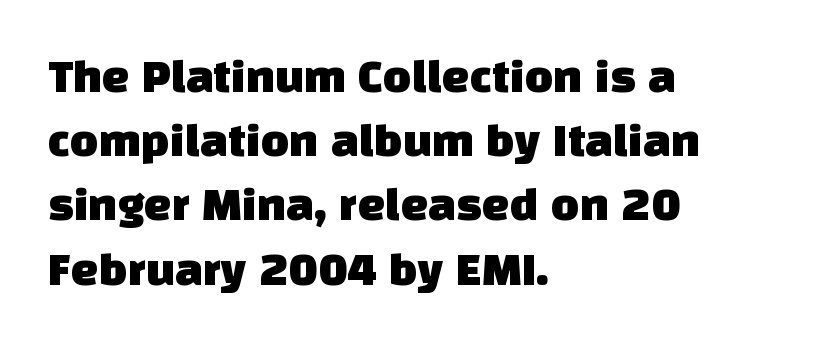
{"serif": "no", "width": "normal", "stroke_contrast": "low", "x_height": "large", "monospaced": "no", "underline": "no", "align": "left", "line_spacing": "normal", "line_spacing_ratio": 1.31, "letter_spacing": "normal", "letter_spacing_em": 0.0, "glyph_px": 49}
